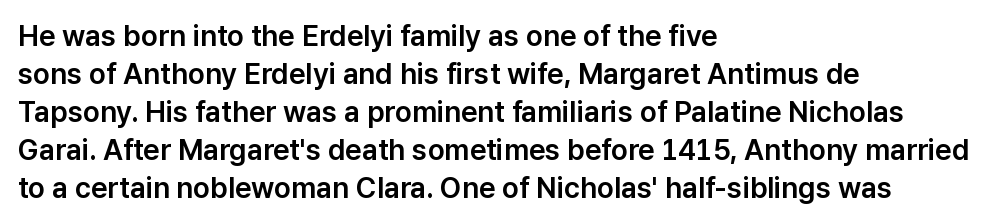
Nothing sits at the stroke ends, so this counts as sans-serif. Characters follow at the spacing the type designer built in. In terms of leading, this rendering sits right in the middle. Words float on clear page, feet unadorned. One-word summary of the alignment: left.
